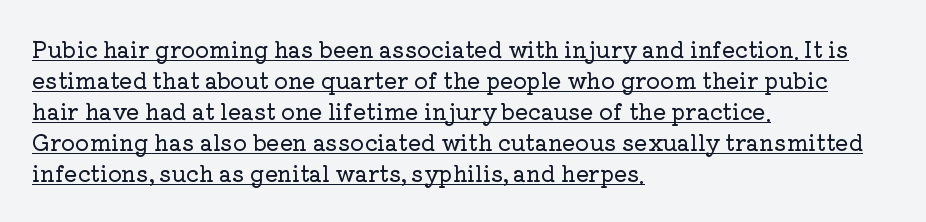
Baseline-to-baseline distance is the conventional proportion of letter height. Notice how the passage keeps a crisp vertical edge on the left only. Posture: vertical. Looks like someone drew a line under every word here. Standard letterfit; no display-style spreading of the glyphs.
